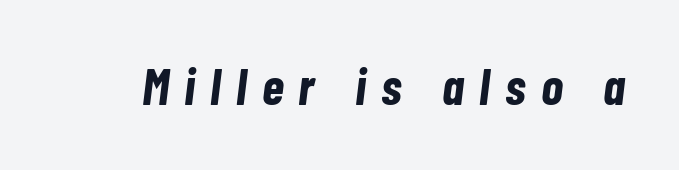
The passage shown is typed in a proportional face where columns would drift. Honestly, the letter spacing is so wide it's the main thing you notice. Does the lettering tilt? It does — this is italic. Plain, unruled lines of type.
